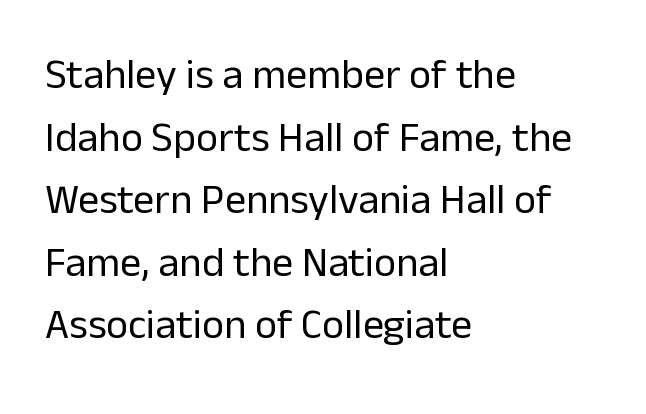
The image shows 42 px regular-weight sans-serif type, upright; set left-aligned, normal line spacing (1.49x), normal letter spacing, not underlined; low stroke contrast and a medium x-height.
